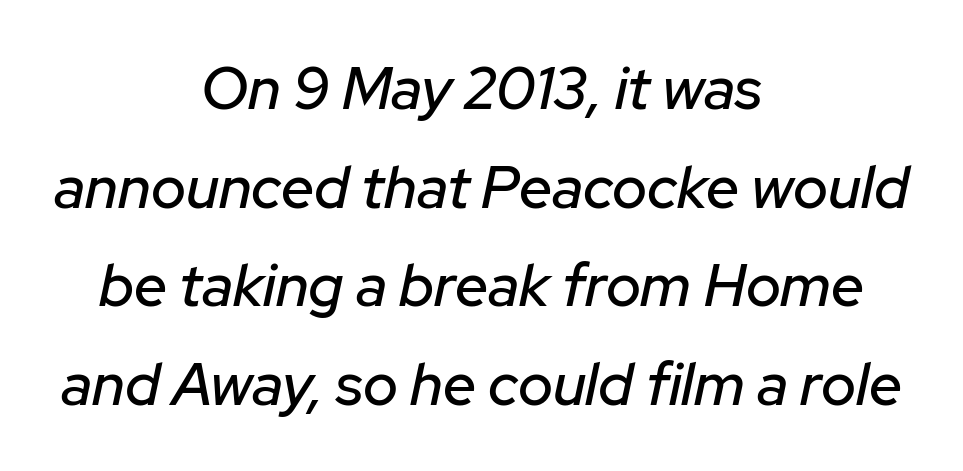
Q: Is the text italic (slanted)? A: Yes, it leans right by about 12 degrees.
Q: Is the text underlined? A: No.
Q: How is the paragraph aligned? A: Centered.
Q: Is the spacing between letters normal or unusually wide? A: Normal.
Q: Is the spacing between lines tight, normal or loose? A: Normal.
Q: Width (condensed, normal, or wide)? A: Normal.
Q: Stroke contrast? A: Low.
Q: x-height? A: Medium.
Q: Monospaced? A: No.
